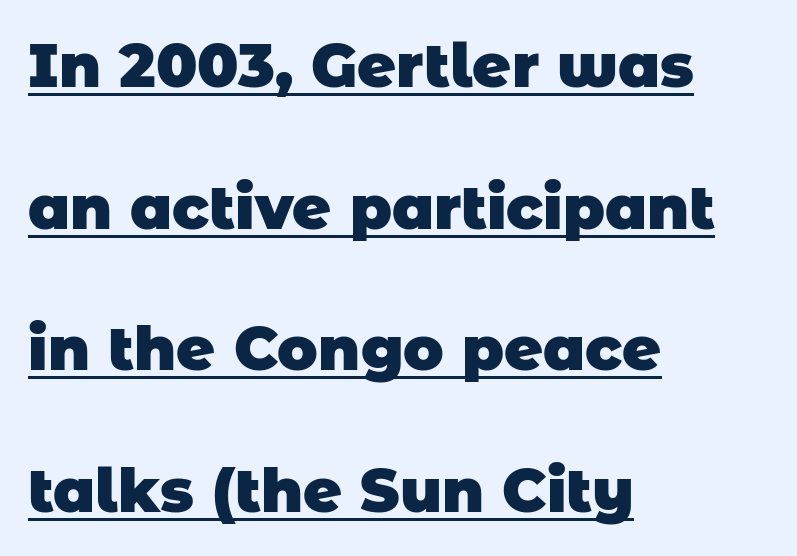
The image shows 60 px heavy sans-serif type; set left-aligned, loose line spacing (2.36x), normal letter spacing, underlined; low stroke contrast and a large x-height.
